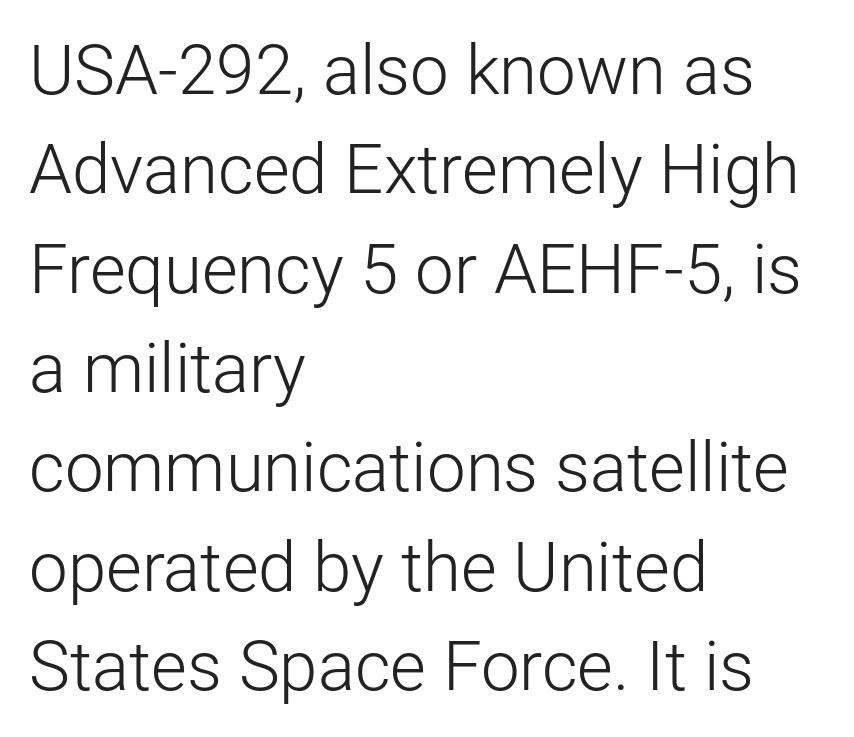
{"serif": "no", "italic": "no", "bold": "no", "weight": "light", "width": "normal", "stroke_contrast": "low", "x_height": "medium", "monospaced": "no", "underline": "no", "align": "left", "line_spacing": "normal", "line_spacing_ratio": 1.44, "letter_spacing": "normal", "letter_spacing_em": 0.0, "glyph_px": 69}
